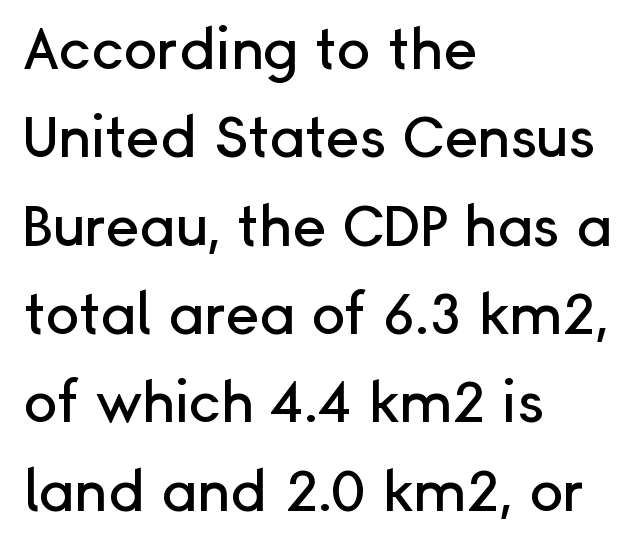
Evenly set lines give the paragraph a standard silhouette. The words here are not underlined. Serifs: no, the terminals of the letterforms are clean. The lines are quadded left.
